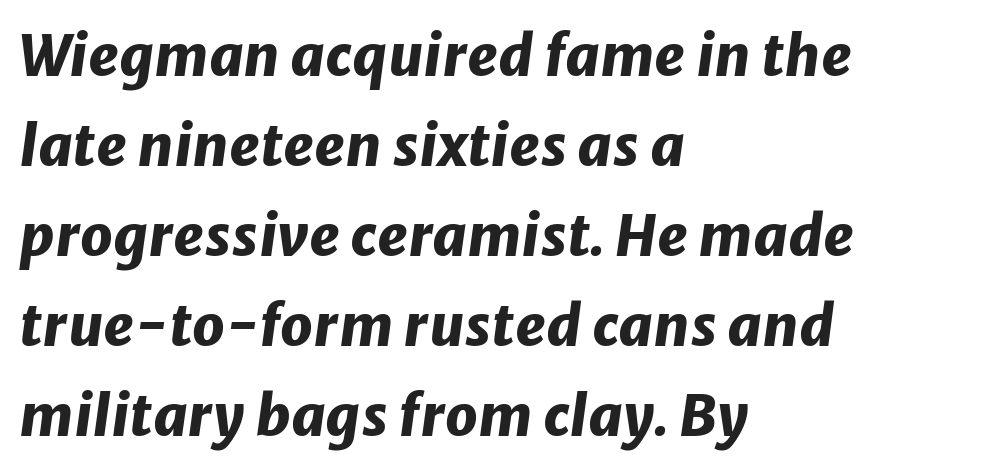
The image shows 57 px heavy type, italic (leaning right); set left-aligned, normal line spacing (1.58x), normal letter spacing, not underlined; low stroke contrast and a medium x-height.
